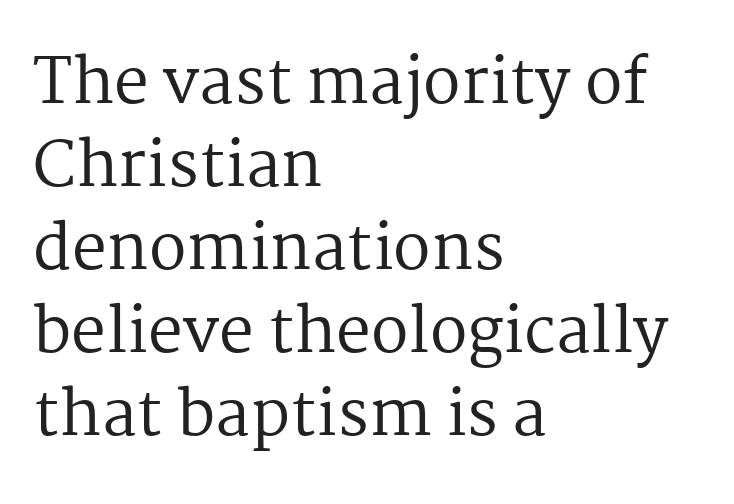
The image shows 62 px regular-weight serif type, upright; set left-aligned, normal line spacing (1.34x), normal letter spacing, not underlined; medium stroke contrast and a medium x-height.
